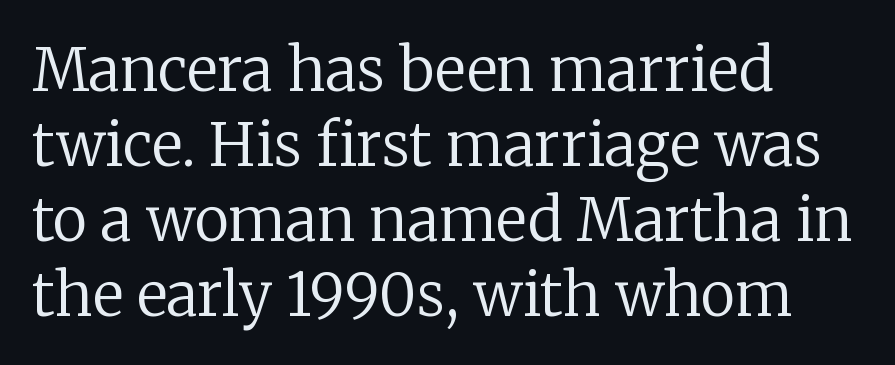
{"serif": "yes", "italic": "no", "bold": "no", "weight": "regular", "width": "normal", "stroke_contrast": "low", "x_height": "medium", "monospaced": "no", "underline": "no", "align": "left", "line_spacing": "normal", "line_spacing_ratio": 1.27, "letter_spacing": "normal", "letter_spacing_em": 0.0, "glyph_px": 59}
